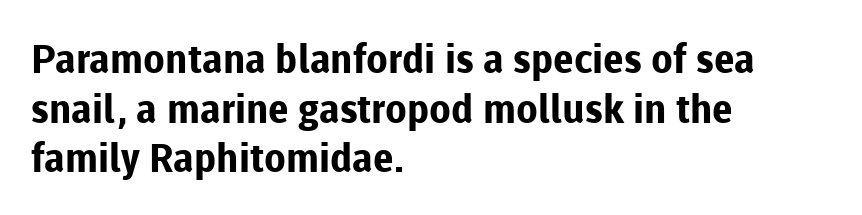
The image shows 40 px bold sans-serif type, upright; set left-aligned, line spacing 1.24x, normal letter spacing, not underlined; low stroke contrast and a medium x-height.
